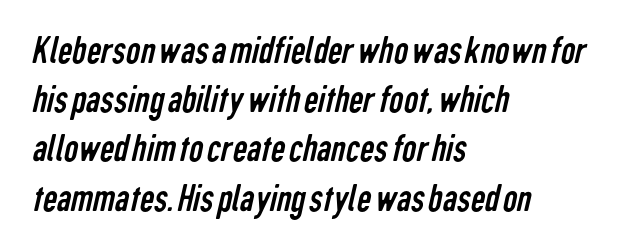
Every row of glyphs begins at an identical x-position on the left. Nope, no serifs anywhere on these letters. Check the space under the baseline: it is left empty. The font sits on the lighter half of the weight spectrum, regular included. Varying glyph widths throughout — classic text-font behaviour. Compared with typical body copy, the letter spacing here is the same.
